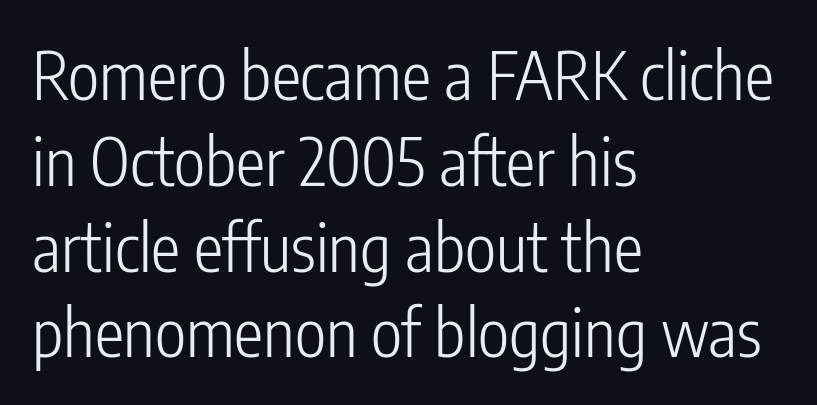
Q: Is the text bold? A: No.
Q: Is the text italic (slanted)? A: No, it is upright.
Q: Is the typeface a serif or a sans-serif typeface? A: Sans-serif.
Q: Is the text underlined? A: No.
Q: How is the paragraph aligned? A: Left-aligned.
Q: Is the spacing between letters normal or unusually wide? A: Normal.
Q: Is the spacing between lines tight, normal or loose? A: Normal.
Q: Width (condensed, normal, or wide)? A: Condensed.
Q: Stroke contrast? A: Low.
Q: x-height? A: Medium.
Q: Monospaced? A: No.
